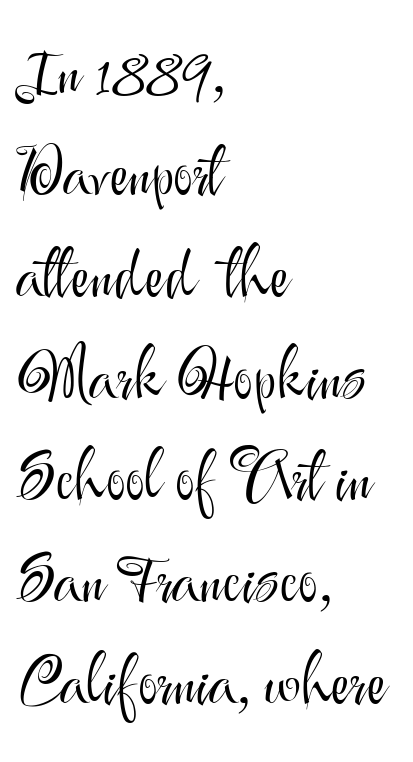
The image shows 67 px light sans-serif type; set left-aligned, normal line spacing (1.52x), normal letter spacing, not underlined; medium stroke contrast and a small x-height.
